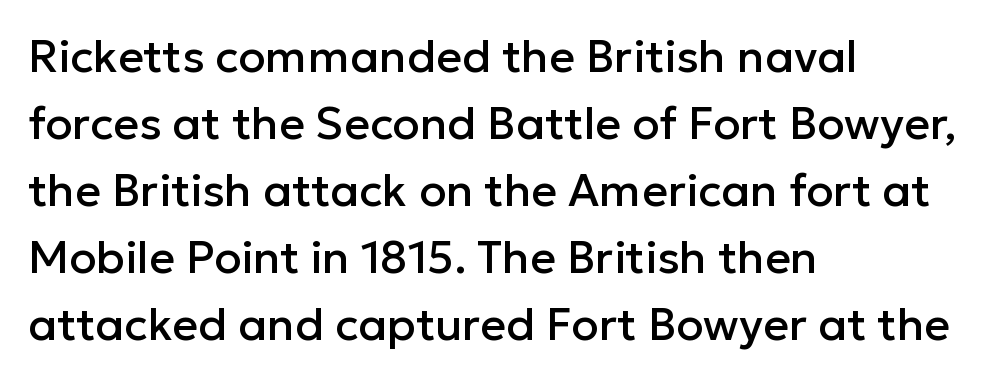
{"serif": "no", "italic": "no", "width": "normal", "stroke_contrast": "low", "x_height": "medium", "monospaced": "no", "underline": "no", "align": "left", "line_spacing": "normal", "line_spacing_ratio": 1.49, "letter_spacing": "normal", "letter_spacing_em": 0.0, "glyph_px": 45}
